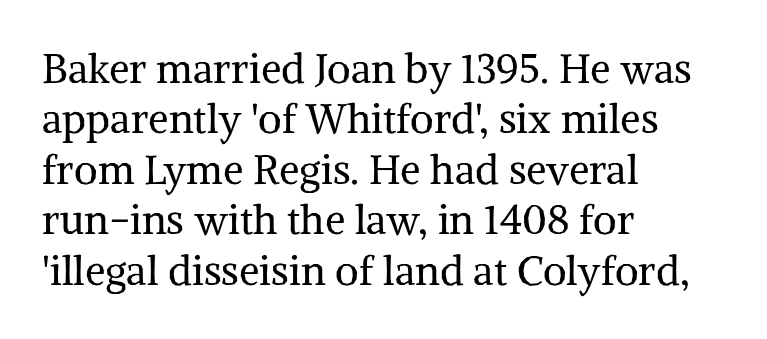
The image shows 41 px regular-weight serif type, upright; set left-aligned, line spacing 1.23x, normal letter spacing, not underlined; medium stroke contrast and a medium x-height.
